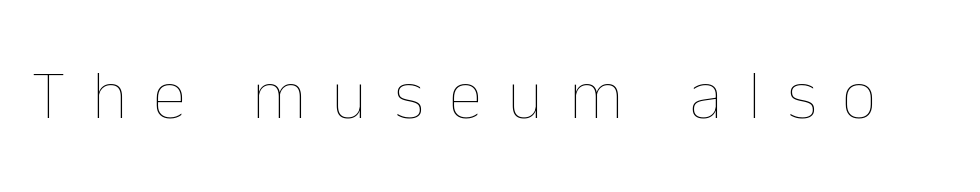
The image shows 69 px thin type, upright; set unusually wide letter spacing (+0.38 em), not underlined; low stroke contrast and a medium x-height.
